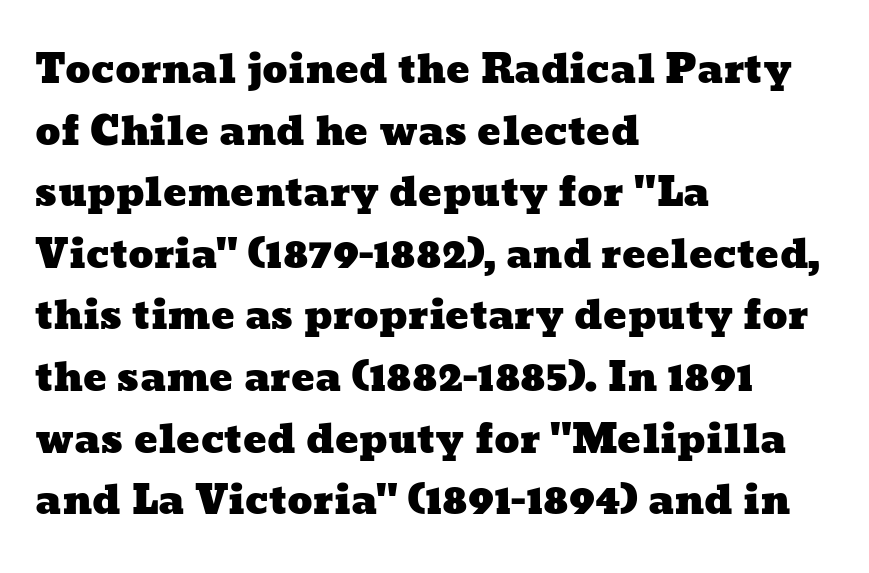
Q: Is the text underlined? A: No.
Q: How is the paragraph aligned? A: Left-aligned.
Q: Is the spacing between letters normal or unusually wide? A: Normal.
Q: Is the spacing between lines tight, normal or loose? A: Normal.
Q: Width (condensed, normal, or wide)? A: Wide.
Q: Stroke contrast? A: Low.
Q: x-height? A: Medium.
Q: Monospaced? A: No.
